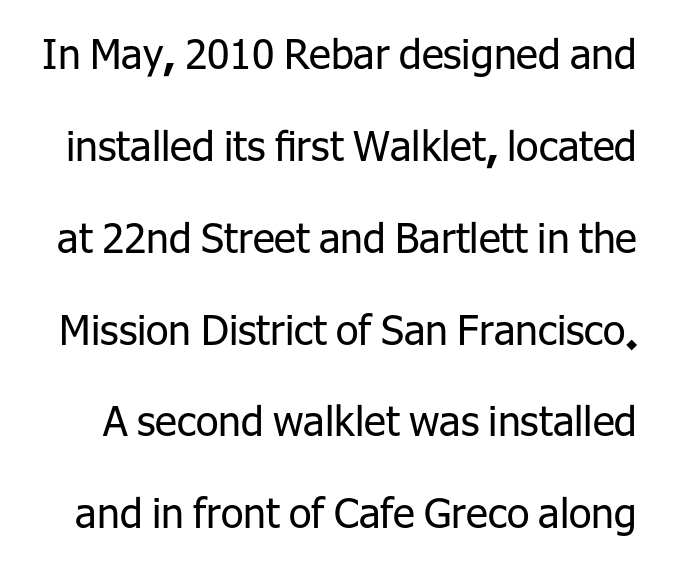
{"serif": "no", "italic": "no", "bold": "no", "weight": "regular", "width": "normal", "stroke_contrast": "low", "x_height": "medium", "monospaced": "no", "underline": "no", "line_spacing": "loose", "line_spacing_ratio": 2.24, "letter_spacing": "normal", "letter_spacing_em": 0.0, "glyph_px": 41}
